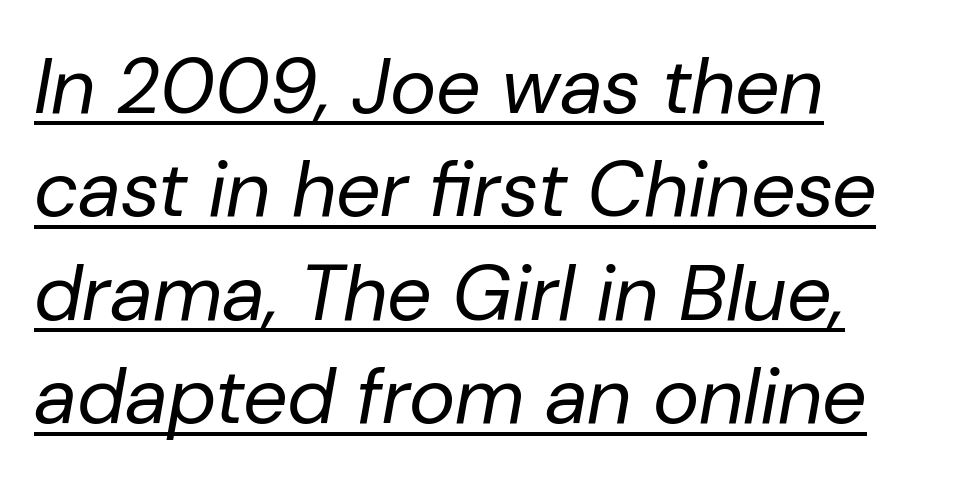
Q: Is the text bold? A: No.
Q: Is the text italic (slanted)? A: Yes, it leans right by about 10 degrees.
Q: Is the text underlined? A: Yes.
Q: How is the paragraph aligned? A: Left-aligned.
Q: Is the spacing between letters normal or unusually wide? A: Normal.
Q: Is the spacing between lines tight, normal or loose? A: Normal.
Q: Width (condensed, normal, or wide)? A: Normal.
Q: Stroke contrast? A: Low.
Q: x-height? A: Medium.
Q: Monospaced? A: No.
